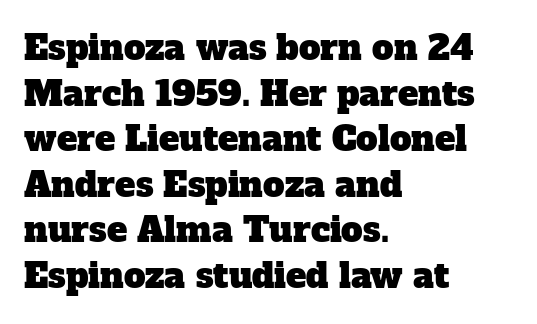
There is no visible air inserted between adjacent glyphs. The area under the type is left untouched. Spacing verdict: proportional, widths tailored to each character. Regarding leading, the lines here are spaced in the standard way. The type family on display is of the serif kind.
